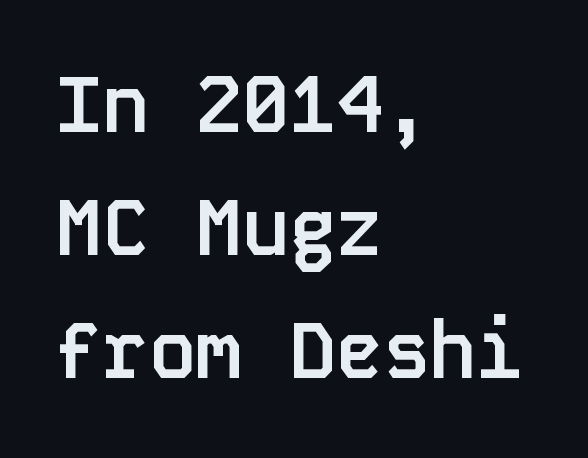
Honestly, there is no underline to notice here at all. Strong, thick strokes mark this as bold type. Does extra space separate the letters? No, they use regular spacing. Line beginnings align vertically; line endings do not. The letters carry no serifs — their stems end cleanly without finishing strokes.
